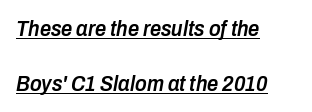
{"italic": "yes", "lean": "right", "slant_degrees": 10, "bold": "semi", "underline": "yes", "align": "left", "line_spacing": "loose", "line_spacing_ratio": 2.48, "letter_spacing": "normal", "letter_spacing_em": 0.0, "glyph_px": 22}
